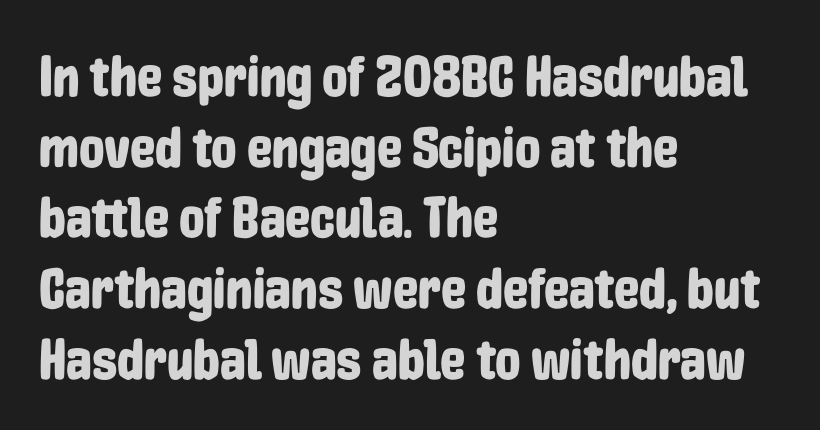
{"serif": "no", "italic": "no", "width": "condensed", "stroke_contrast": "low", "x_height": "medium", "monospaced": "no", "underline": "no", "align": "left", "line_spacing_ratio": 1.24, "letter_spacing": "normal", "letter_spacing_em": 0.0, "glyph_px": 57}
